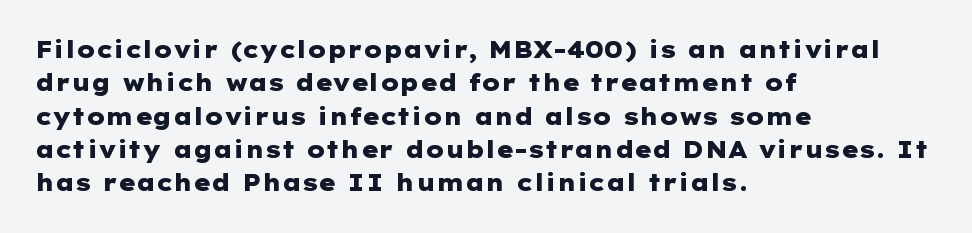
Q: Is the text bold? A: Yes.
Q: Is the text italic (slanted)? A: No, it is upright.
Q: Is the text underlined? A: No.
Q: How is the paragraph aligned? A: Left-aligned.
Q: Is the spacing between letters normal or unusually wide? A: Normal.
Q: Is the spacing between lines tight, normal or loose? A: Normal.
